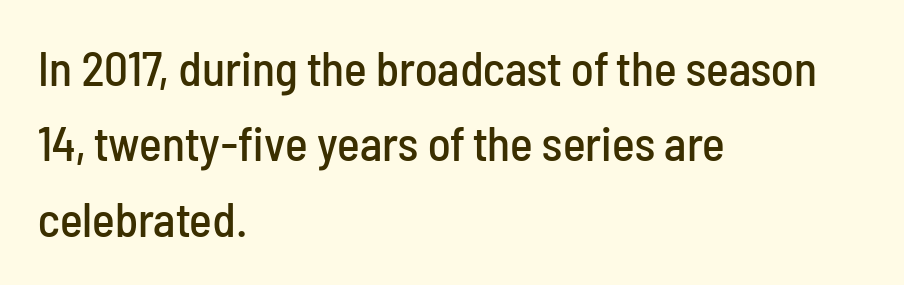
{"serif": "no", "italic": "no", "width": "condensed", "stroke_contrast": "low", "x_height": "medium", "monospaced": "no", "underline": "no", "align": "left", "line_spacing": "normal", "line_spacing_ratio": 1.57, "letter_spacing": "normal", "letter_spacing_em": 0.0, "glyph_px": 48}
